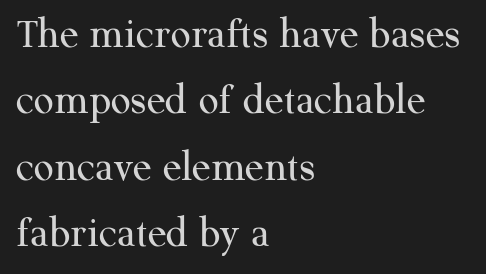
The image shows 44 px regular-weight serif type, upright; set left-aligned, normal line spacing (1.51x), normal letter spacing, not underlined; medium stroke contrast and a medium x-height.
